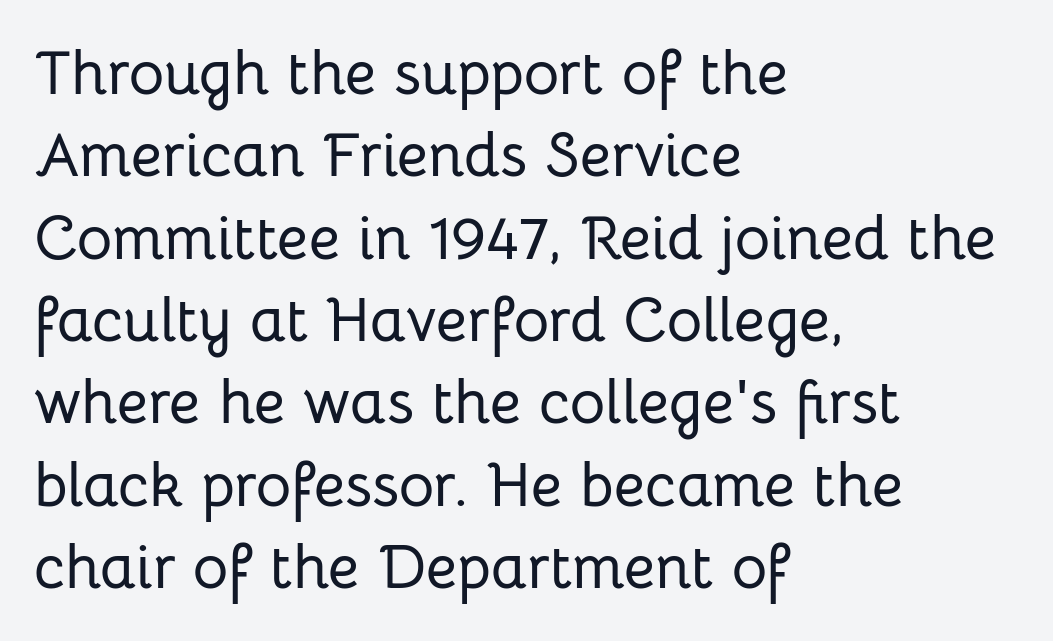
The line texture is even and compact thanks to regular tracking. Spacing verdict: proportional, widths tailored to each character. Short and long lines alike share a common starting point at left. Nope, not italic — everything's standing straight. This sample uses a sans-serif face.
